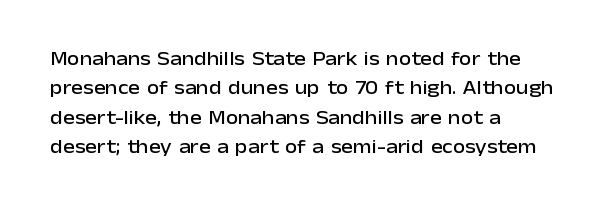
The image shows 20 px text type, upright; set left-aligned, normal line spacing (1.47x), normal letter spacing, not underlined.
